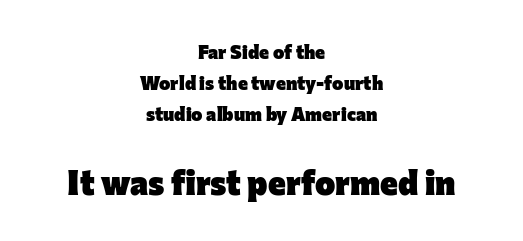
The image shows 34 px heavy sans-serif type, upright; set centered, normal line spacing (1.64x), normal letter spacing, not underlined; the second (bottom) block is 1.79x larger; low stroke contrast and a medium x-height.
